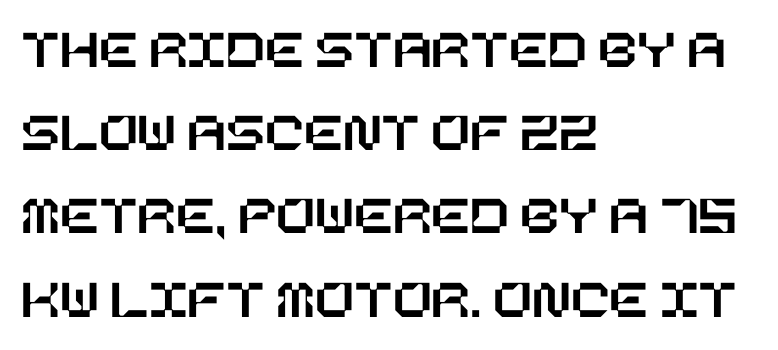
Italic? Not at all — the glyphs are vertical. Nothing unusual about the tracking: characters are spaced as the font intends. Left-aligned paragraph, ragged on the right. Horizontal bands of white between lines are of average thickness. Quick note: underline off.
